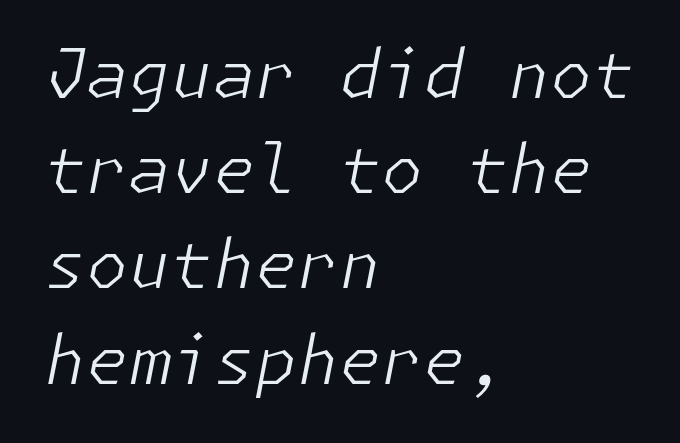
Characters are canted at an angle relative to the baseline's perpendicular. Caption: multi-line text, flush left, ragged right. Underlining? Definitely not there. Whoever set this chose a conventional vertical rhythm. Summary of weight: not heavy and not bold.
